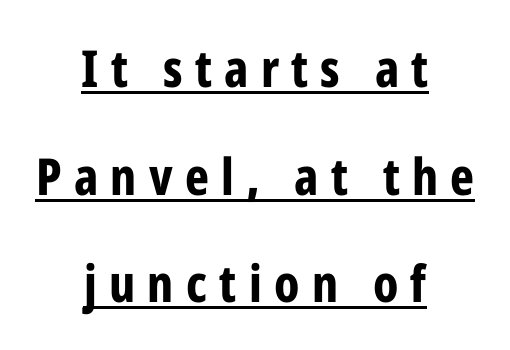
The image shows 51 px bold, condensed sans-serif type, upright; set centered, loose line spacing (2.11x), unusually wide letter spacing (+0.24 em), underlined; low stroke contrast and a medium x-height.
